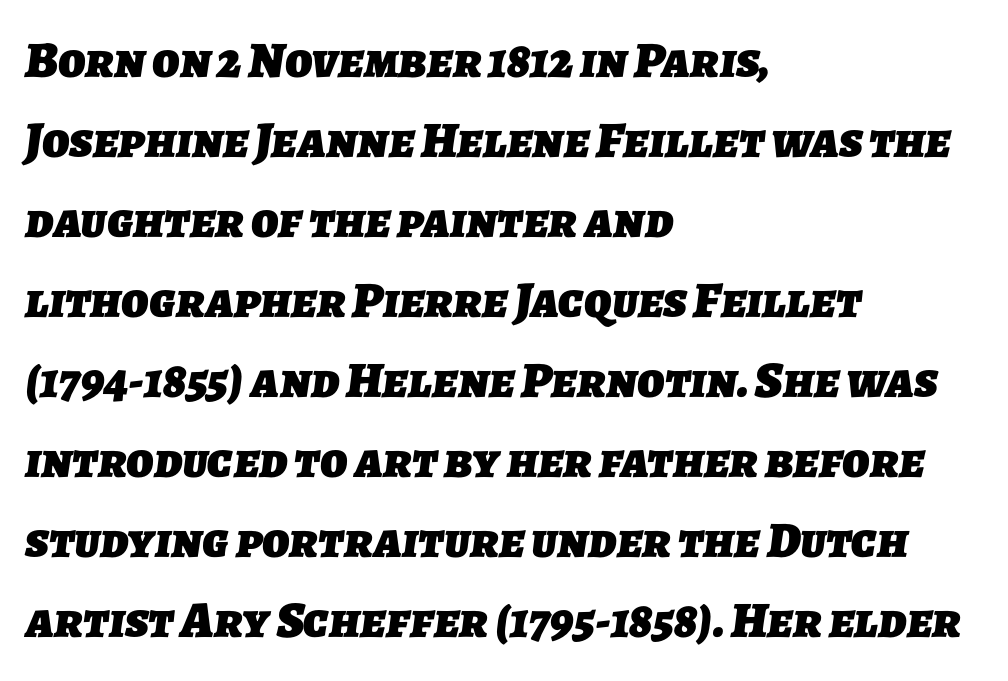
Q: Is the text bold? A: Yes.
Q: Is the typeface a serif or a sans-serif typeface? A: Sans-serif.
Q: Is the text underlined? A: No.
Q: How is the paragraph aligned? A: Left-aligned.
Q: Is the spacing between letters normal or unusually wide? A: Normal.
Q: Is the spacing between lines tight, normal or loose? A: Normal.
Q: Width (condensed, normal, or wide)? A: Normal.
Q: Stroke contrast? A: Low.
Q: x-height? A: Medium.
Q: Monospaced? A: No.
